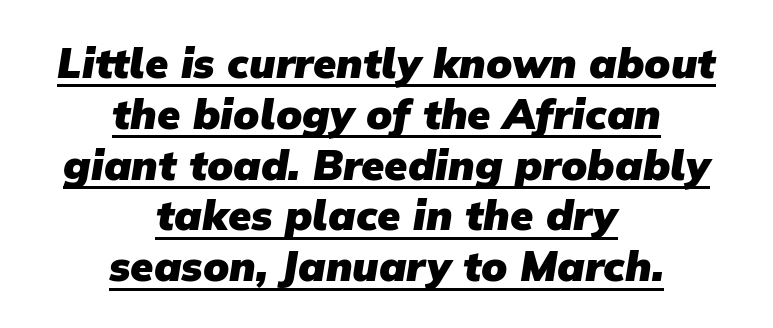
Q: Is the text bold? A: Yes.
Q: Is the typeface a serif or a sans-serif typeface? A: Sans-serif.
Q: Is the text underlined? A: Yes.
Q: How is the paragraph aligned? A: Centered.
Q: Is the spacing between letters normal or unusually wide? A: Normal.
Q: Width (condensed, normal, or wide)? A: Normal.
Q: Stroke contrast? A: Low.
Q: x-height? A: Medium.
Q: Monospaced? A: No.
